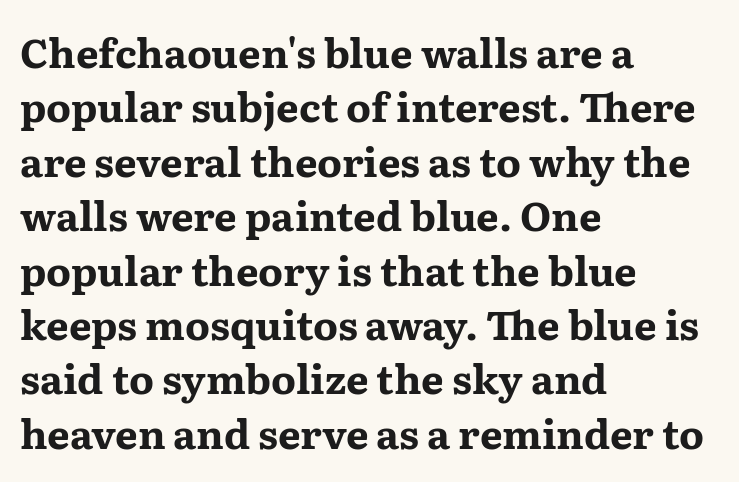
{"serif": "yes", "italic": "no", "bold": "yes", "weight": "bold", "width": "wide", "stroke_contrast": "medium", "x_height": "medium", "monospaced": "no", "underline": "no", "align": "left", "line_spacing": "normal", "line_spacing_ratio": 1.36, "letter_spacing": "normal", "letter_spacing_em": 0.0, "glyph_px": 40}
